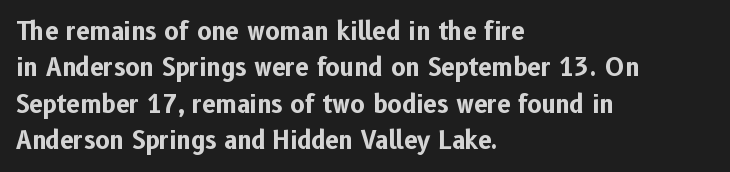
The image shows 24 px bold type, upright; set left-aligned, normal line spacing (1.52x), normal letter spacing, not underlined.
